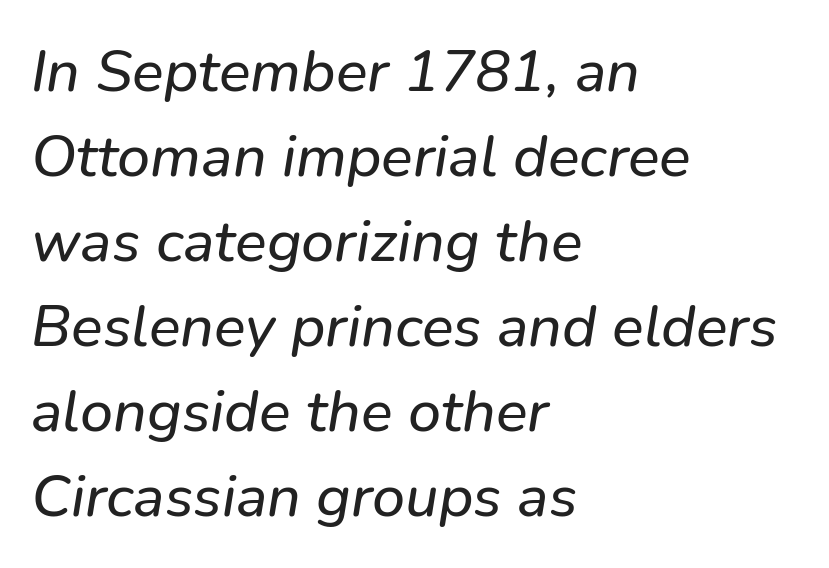
{"serif": "no", "width": "normal", "stroke_contrast": "low", "x_height": "medium", "monospaced": "no", "underline": "no", "align": "left", "line_spacing": "normal", "line_spacing_ratio": 1.44, "letter_spacing": "normal", "letter_spacing_em": 0.0, "glyph_px": 59}
